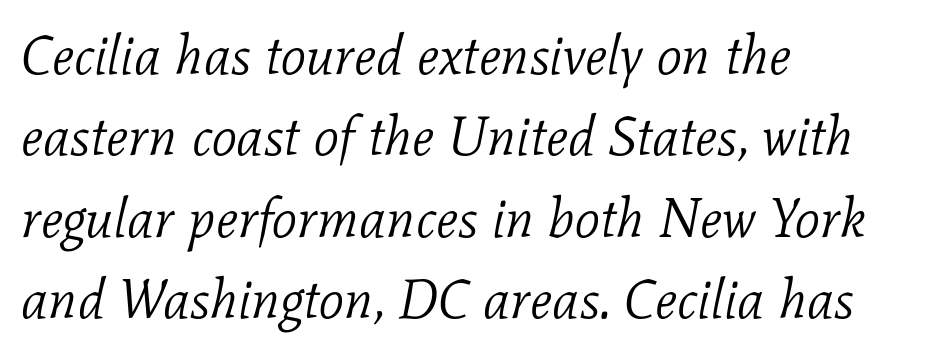
{"serif": "yes", "italic": "yes", "lean": "right", "slant_degrees": 11, "bold": "no", "weight": "light", "width": "normal", "stroke_contrast": "low", "x_height": "medium", "monospaced": "no", "underline": "no", "align": "left", "line_spacing": "normal", "line_spacing_ratio": 1.48, "letter_spacing": "normal", "letter_spacing_em": 0.0, "glyph_px": 55}
